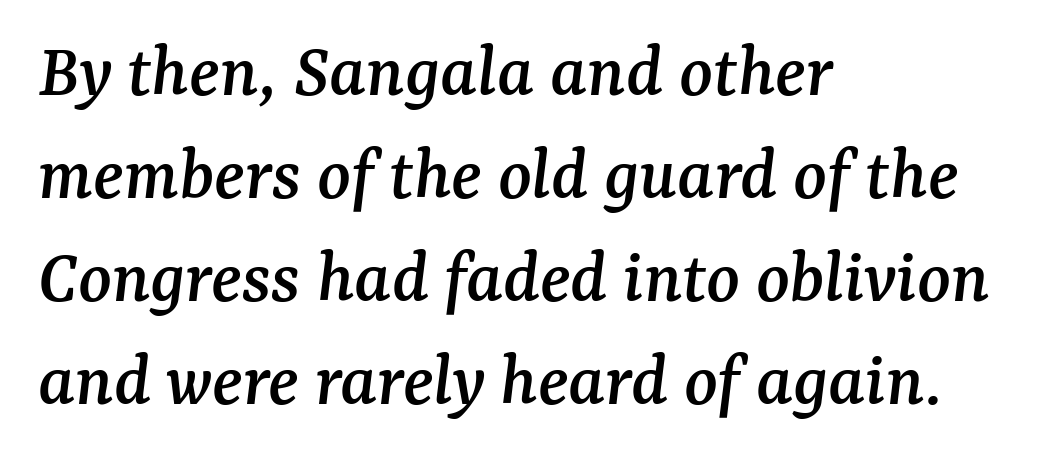
The image shows 78 px serif type, italic (leaning right); set left-aligned, normal line spacing (1.32x), normal letter spacing, not underlined; medium stroke contrast and a medium x-height.
